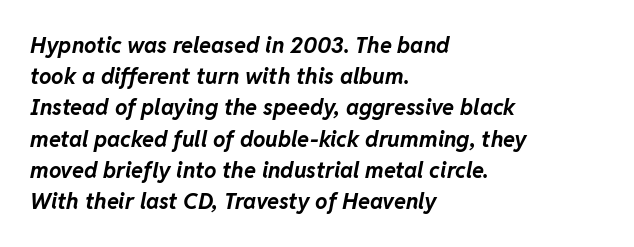
The image shows 22 px bold type, italic (leaning right); set left-aligned, normal line spacing (1.42x), normal letter spacing, not underlined.
